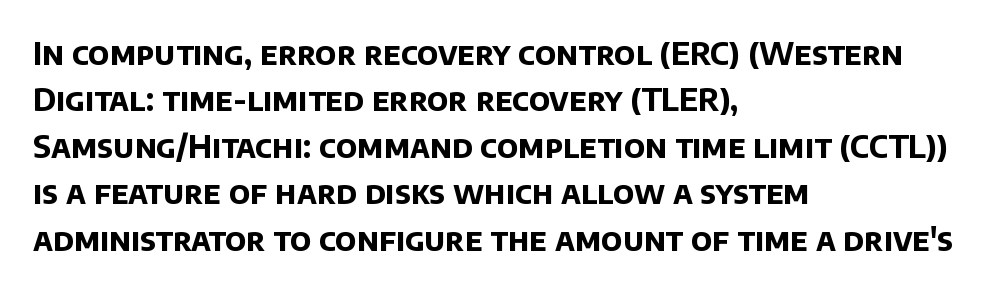
{"serif": "no", "bold": "yes", "weight": "bold", "width": "normal", "stroke_contrast": "low", "x_height": "large", "monospaced": "no", "underline": "no", "align": "left", "line_spacing": "normal", "line_spacing_ratio": 1.5, "letter_spacing": "normal", "letter_spacing_em": 0.0, "glyph_px": 31}
